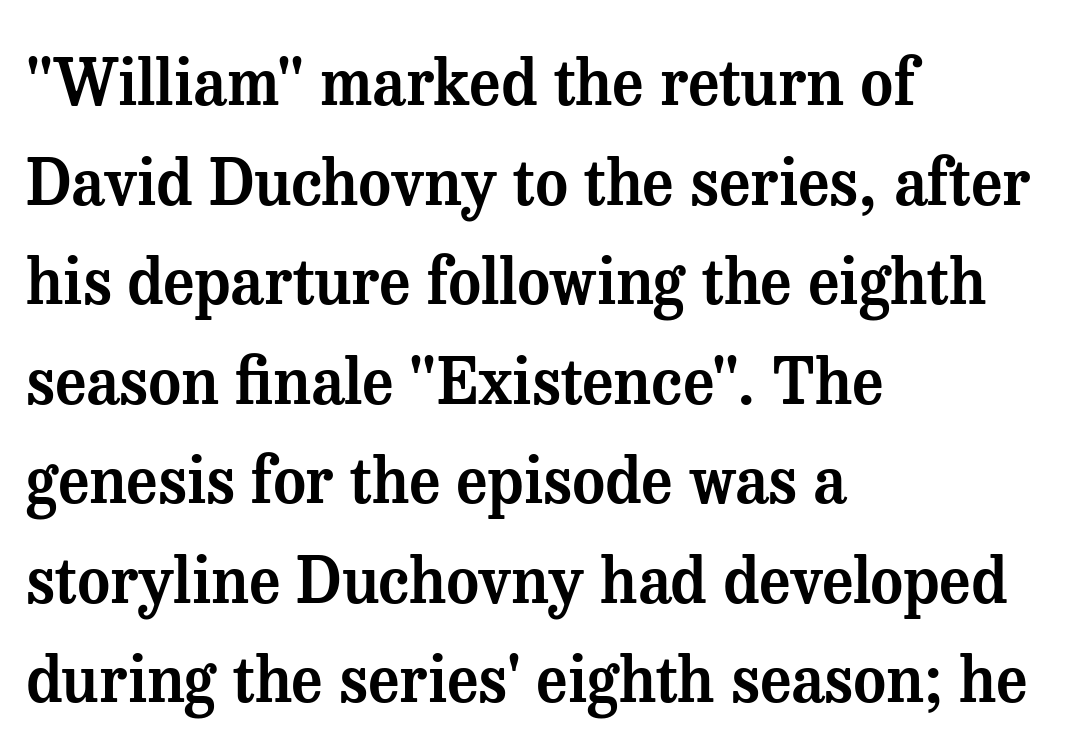
Posture: upright roman. The words here are not underlined. Reading down the column, the eye jumps a familiar distance to each next line. These lines are set flush left with a ragged right edge. Character widths vary here, with narrow letters taking less room than wide ones.
